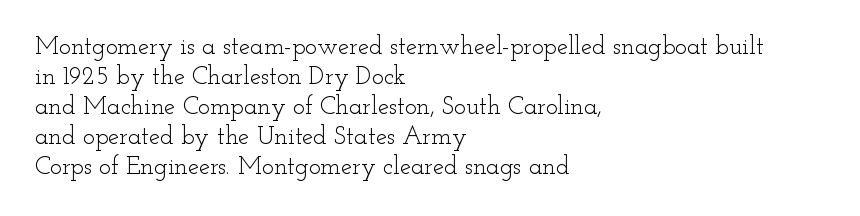
{"italic": "no", "bold": "no", "underline": "no", "align": "left", "line_spacing_ratio": 1.2, "letter_spacing": "normal", "letter_spacing_em": 0.0, "glyph_px": 25}
